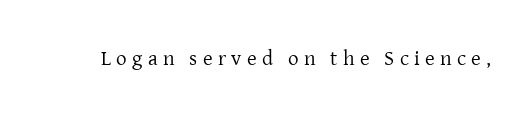
{"italic": "no", "bold": "no", "underline": "no", "letter_spacing": "wide", "letter_spacing_em": 0.25, "glyph_px": 21}
